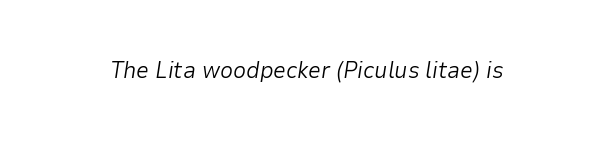
Q: Is the text bold? A: No.
Q: Is the text italic (slanted)? A: Yes, it leans right by about 9 degrees.
Q: Is the text underlined? A: No.
Q: Is the spacing between letters normal or unusually wide? A: Normal.
